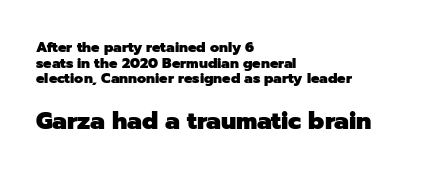
{"italic": "no", "bold": "yes", "underline": "no", "align": "left", "line_spacing": "tight", "line_spacing_ratio": 1.12, "letter_spacing": "normal", "letter_spacing_em": 0.0, "larger_block": "second", "size_ratio": 1.71, "glyph_px": 24}
